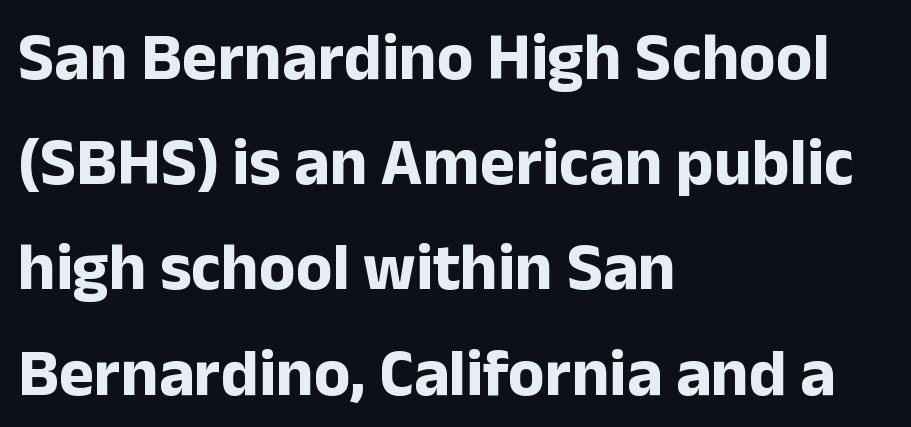
This block has exactly the height ordinary leading produces. These lines carry a lot of weight — the face is fully bold. Type without underlining. Is this a fixed-width face? No — the glyphs have proportional, varying widths. Horizontal alignment here is leftward, the default for most running prose. Characters follow at the spacing the type designer built in.
